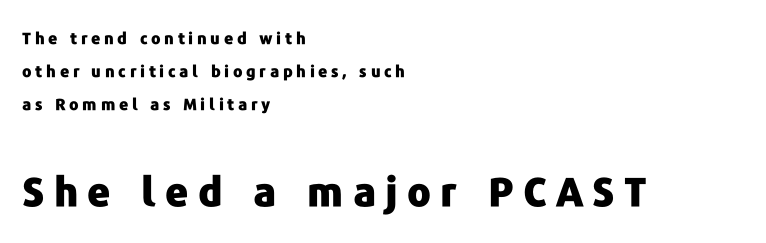
The typeface chosen for these lines omits serifs. Each line starts at the same left margin while the right side varies. Line spacing here is loose. In terms of weight, the rendering is a true, heavy bold. Glyph-to-glyph distance is far greater than everyday printed text. Every character sits straight up, as roman type does.
